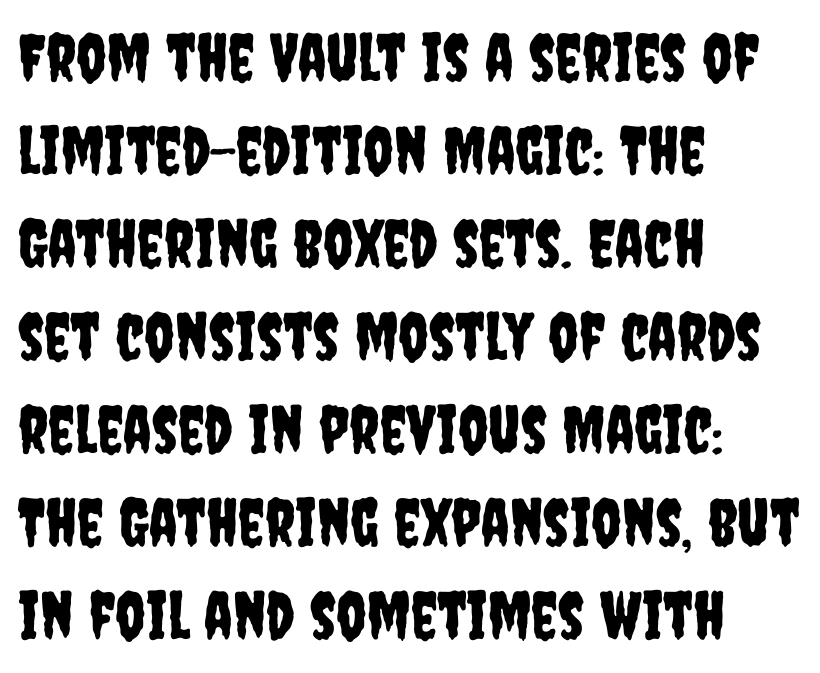
{"serif": "no", "italic": "no", "width": "condensed", "stroke_contrast": "low", "x_height": "large", "monospaced": "no", "underline": "no", "align": "left", "line_spacing": "normal", "line_spacing_ratio": 1.41, "letter_spacing": "normal", "letter_spacing_em": 0.0, "glyph_px": 66}
